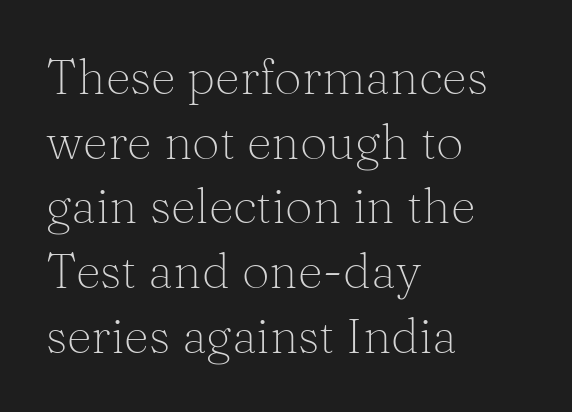
The image shows 49 px light serif type, upright; set left-aligned, normal line spacing (1.32x), normal letter spacing, not underlined; medium stroke contrast and a medium x-height.
